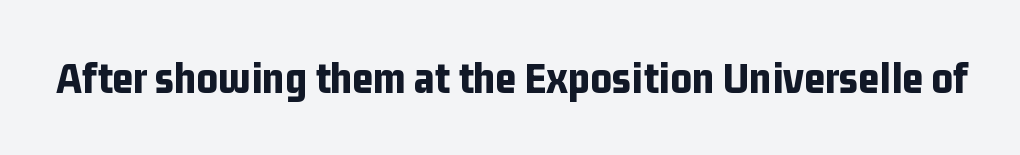
{"serif": "no", "italic": "no", "bold": "yes", "weight": "bold", "width": "condensed", "stroke_contrast": "low", "x_height": "medium", "monospaced": "no", "underline": "no", "letter_spacing": "normal", "letter_spacing_em": 0.0, "glyph_px": 46}
